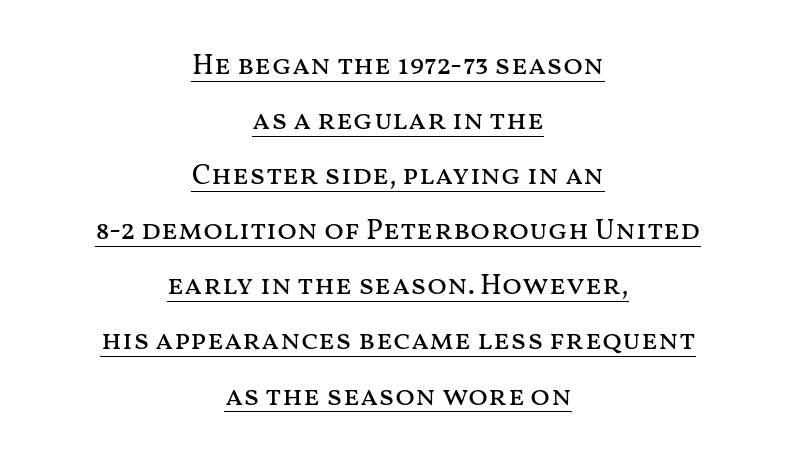
Note the varied advance widths — an 'i' is clearly narrower than an 'm'. Interline gaps are noticeably wide in this sample. This rendering uses center alignment, leaving both contours irregular but symmetric. Tall strokes in this sample are plumb rather than angled. Honestly, the underline is the first thing you notice here. Each stroke keeps to a modest, everyday thickness or less.
